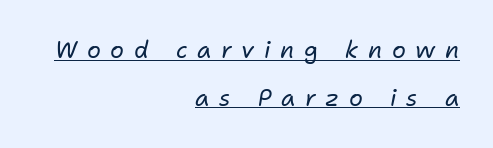
Q: Is the text bold? A: No.
Q: Is the text italic (slanted)? A: Yes, it leans right by about 11 degrees.
Q: Is the text underlined? A: Yes.
Q: How is the paragraph aligned? A: Right-aligned.
Q: Is the spacing between letters normal or unusually wide? A: Unusually wide.
Q: Is the spacing between lines tight, normal or loose? A: Loose.
